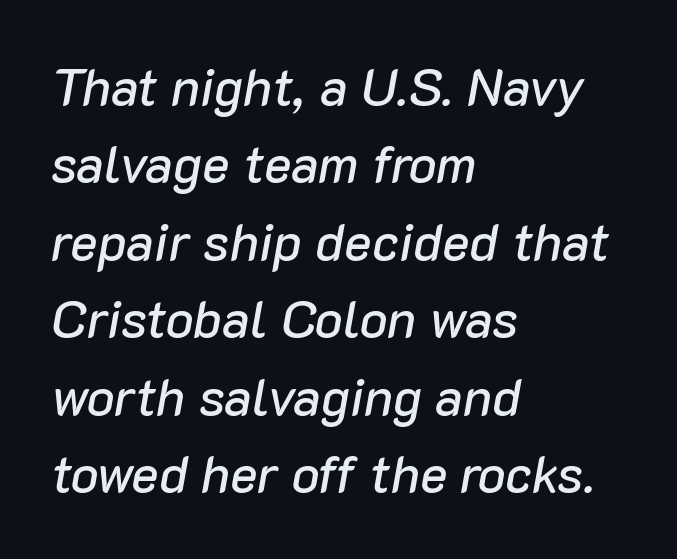
{"italic": "yes", "lean": "right", "slant_degrees": 10, "width": "normal", "stroke_contrast": "low", "x_height": "medium", "monospaced": "no", "underline": "no", "align": "left", "line_spacing": "normal", "line_spacing_ratio": 1.49, "letter_spacing": "normal", "letter_spacing_em": 0.0, "glyph_px": 52}
